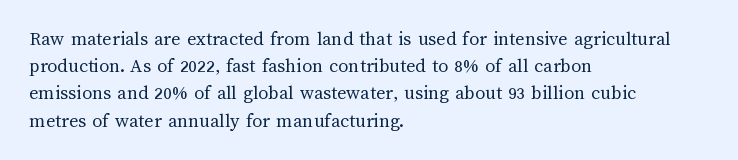
Q: Is the text bold? A: No.
Q: Is the text italic (slanted)? A: No, it is upright.
Q: Is the text underlined? A: No.
Q: How is the paragraph aligned? A: Left-aligned.
Q: Is the spacing between letters normal or unusually wide? A: Normal.
Q: Is the spacing between lines tight, normal or loose? A: Normal.
